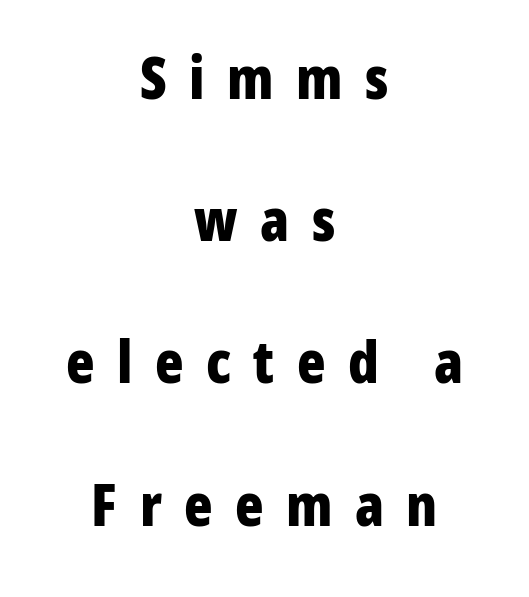
{"serif": "no", "italic": "no", "bold": "yes", "weight": "bold", "width": "condensed", "stroke_contrast": "low", "x_height": "medium", "monospaced": "no", "underline": "no", "align": "center", "line_spacing": "loose", "line_spacing_ratio": 2.41, "letter_spacing": "wide", "letter_spacing_em": 0.38, "glyph_px": 59}
